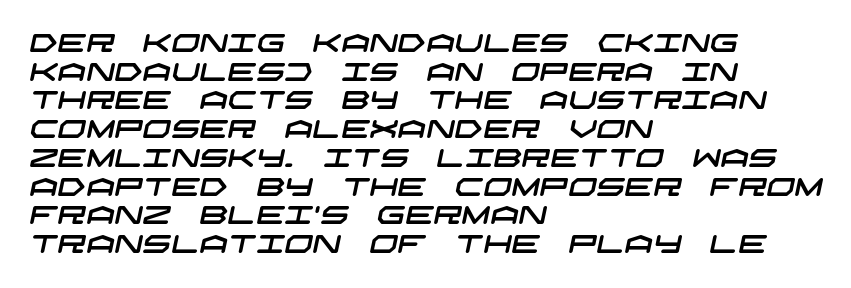
Only glyphs here, with clear space below each row. This rendering leaves character spacing at its baseline value. Leftover space on each line is placed entirely after the last word. Cramped leading.
